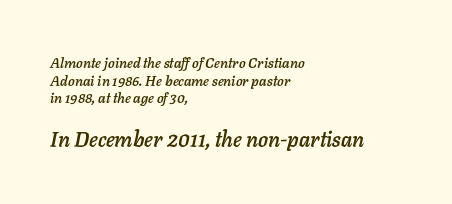
Nobody touched the tracking dial on this one. Regular leading. Descenders are the only things crossing below the line. Posture: slanted.
